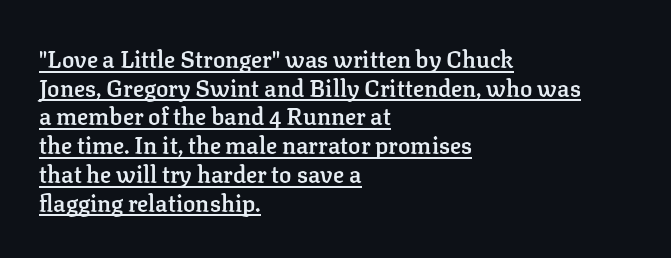
The typesetting leans somewhat heavy: a semibold. Does extra space separate the letters? No, they use regular spacing. Check the space under the baseline: a stroke is drawn there. A classic flush-left, rag-right setting is used for this passage.
